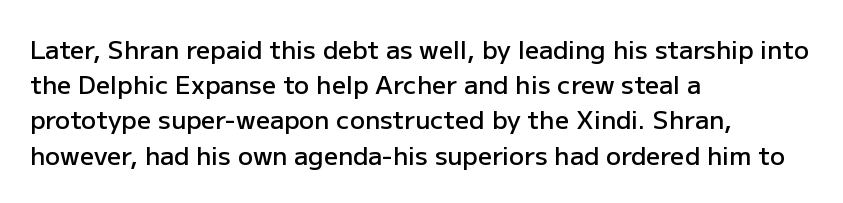
{"italic": "no", "bold": "semi", "underline": "no", "align": "left", "line_spacing": "normal", "line_spacing_ratio": 1.41, "letter_spacing": "normal", "letter_spacing_em": 0.0, "glyph_px": 25}
